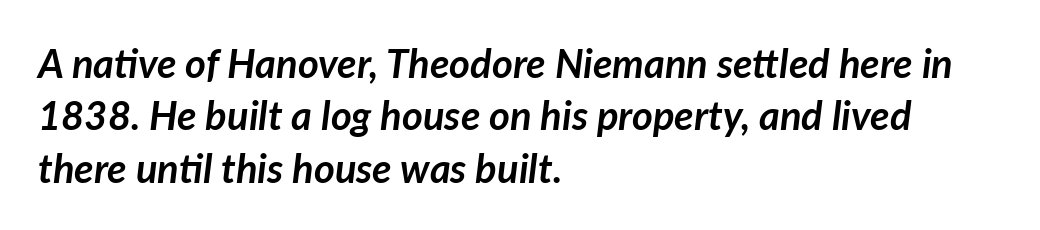
If you drew a line through each stem, it would be angled. How would I describe the line gaps? Plain and ordinary. Strokes here are thick enough to call this a true bold. Characters follow at the spacing the type designer built in.
